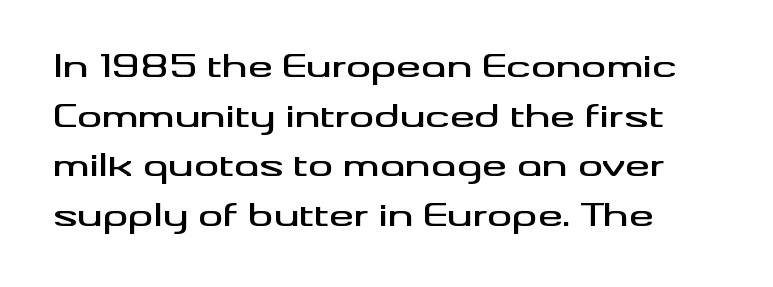
{"serif": "no", "italic": "no", "width": "wide", "stroke_contrast": "medium", "x_height": "small", "monospaced": "no", "underline": "no", "line_spacing": "normal", "line_spacing_ratio": 1.6, "letter_spacing": "normal", "letter_spacing_em": 0.0, "glyph_px": 31}
